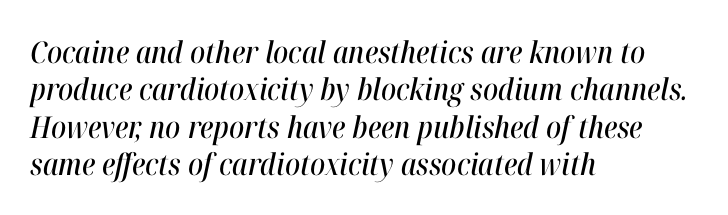
Q: Is the text italic (slanted)? A: Yes, it leans right by about 12 degrees.
Q: Is the text underlined? A: No.
Q: How is the paragraph aligned? A: Left-aligned.
Q: Is the spacing between letters normal or unusually wide? A: Normal.
Q: Is the spacing between lines tight, normal or loose? A: Normal.
Q: Width (condensed, normal, or wide)? A: Condensed.
Q: Stroke contrast? A: High.
Q: x-height? A: Medium.
Q: Monospaced? A: No.
